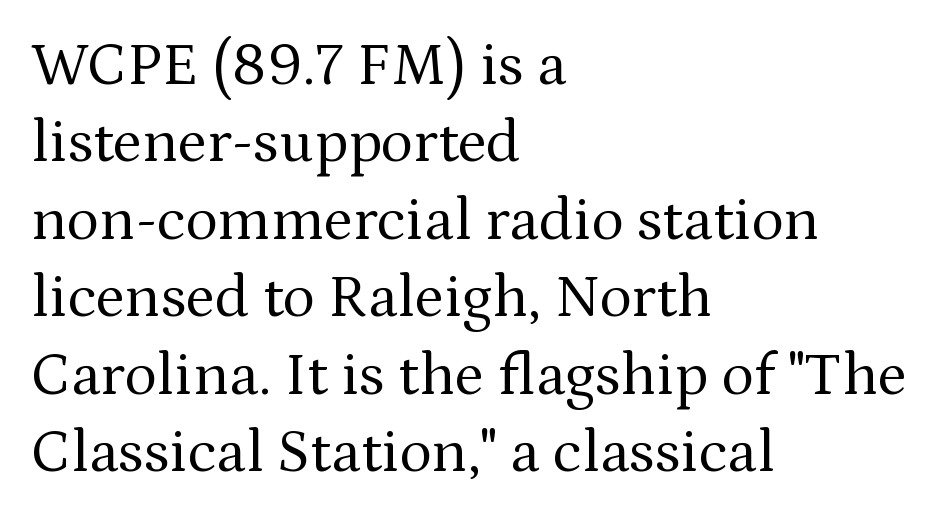
Q: Is the text bold? A: No.
Q: Is the text italic (slanted)? A: No, it is upright.
Q: Is the typeface a serif or a sans-serif typeface? A: Serif.
Q: Is the text underlined? A: No.
Q: How is the paragraph aligned? A: Left-aligned.
Q: Is the spacing between letters normal or unusually wide? A: Normal.
Q: Is the spacing between lines tight, normal or loose? A: Normal.
Q: Width (condensed, normal, or wide)? A: Normal.
Q: Stroke contrast? A: Medium.
Q: x-height? A: Medium.
Q: Monospaced? A: No.
